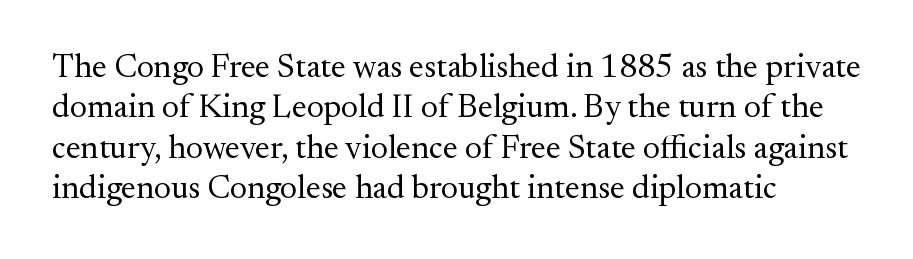
{"serif": "yes", "italic": "no", "bold": "no", "weight": "regular", "width": "normal", "stroke_contrast": "medium", "x_height": "small", "monospaced": "no", "underline": "no", "align": "left", "line_spacing_ratio": 1.22, "letter_spacing": "normal", "letter_spacing_em": 0.0, "glyph_px": 33}
